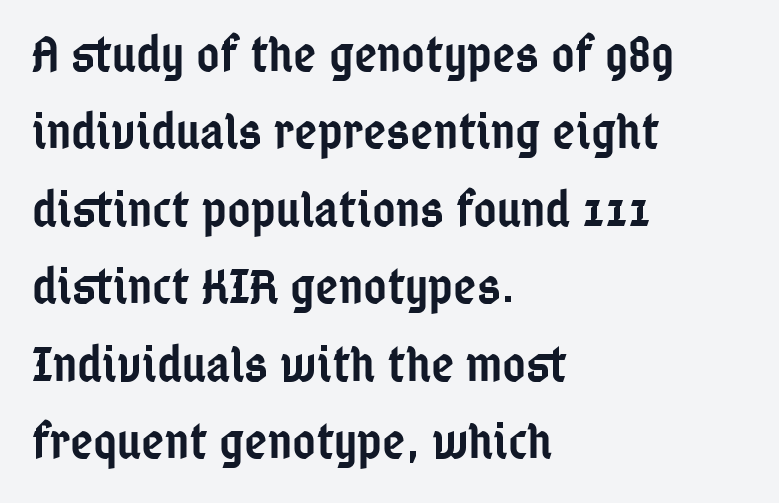
A normal amount of white space separates one row of letters from the next. The characters look somewhat weighty, a semibold short of true bold. Descenders are the only things crossing below the line. These lines are composed in type without serifs.
